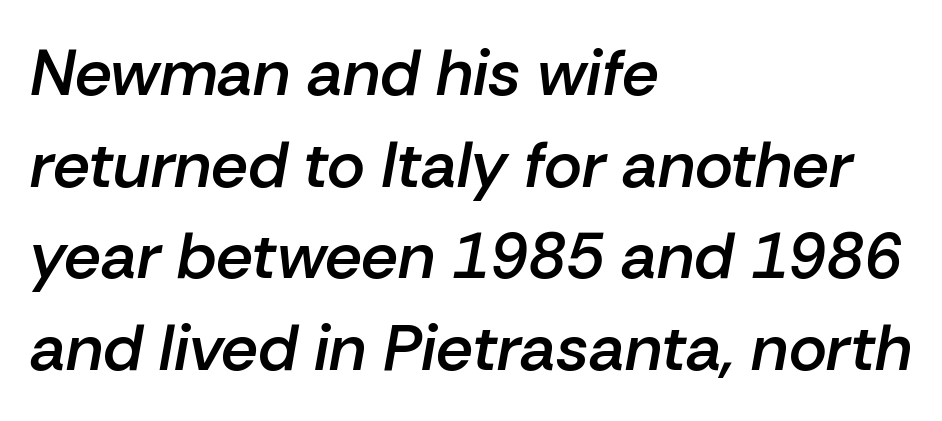
{"italic": "yes", "lean": "right", "slant_degrees": 10, "bold": "semi", "weight": "semibold", "width": "normal", "stroke_contrast": "low", "x_height": "medium", "monospaced": "no", "underline": "no", "align": "left", "line_spacing": "normal", "line_spacing_ratio": 1.41, "letter_spacing": "normal", "letter_spacing_em": 0.0, "glyph_px": 65}
